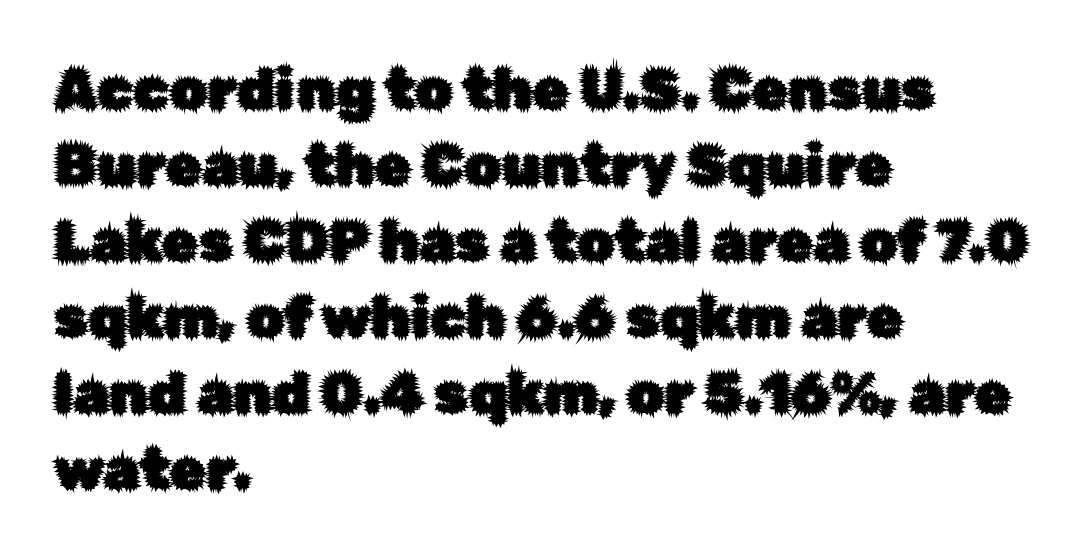
The image shows 58 px sans-serif type, upright; set left-aligned, normal line spacing (1.31x), normal letter spacing, not underlined; low stroke contrast and a medium x-height.
